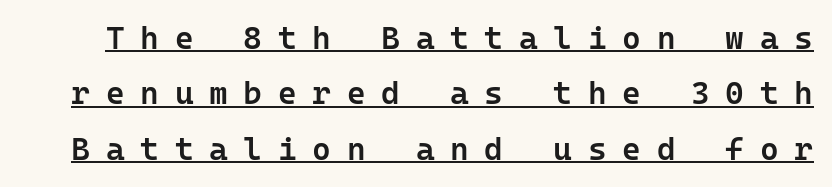
The image shows 32 px semibold sans-serif type, upright; set line spacing 1.73x, unusually wide letter spacing (+0.49 em), underlined; low stroke contrast and a medium x-height.
